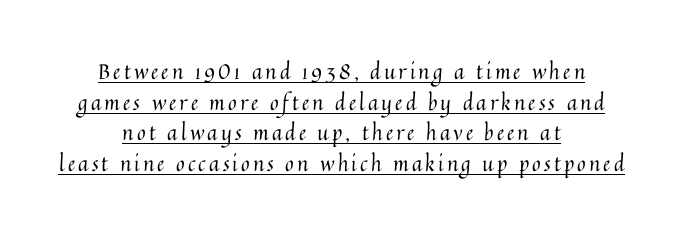
The vertical gap from one line to the next is medium. The font is comparable to plain body text, perhaps lighter. In designer terms, the underline attribute is active on this setting. This sample is center-justified, so both line endings float freely.
